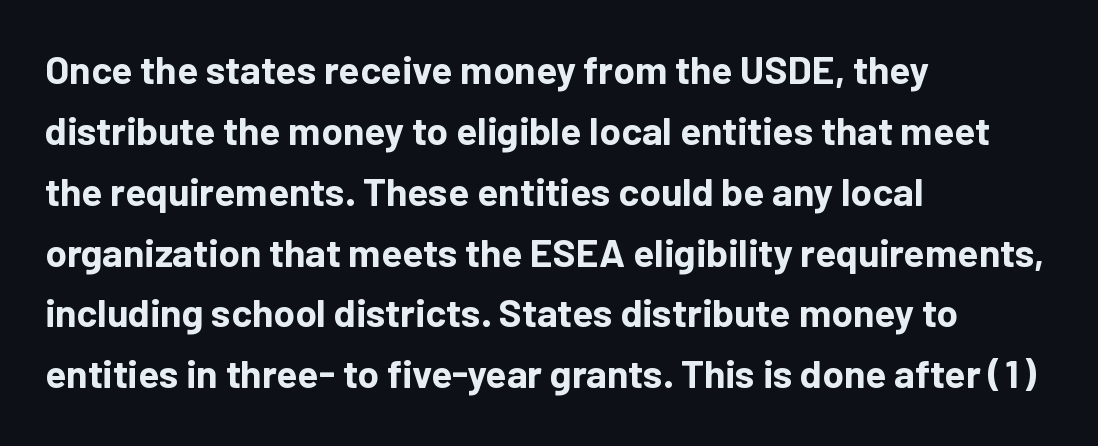
The rendering uses a bold face; every stroke is thick and dark. Proportional: the letters do not fall into vertical columns. The leading is moderate, giving the passage an even texture. No extra tracking has been applied to these lines. Stroke terminals: plain, sans-serif. A bare baseline throughout the passage.
